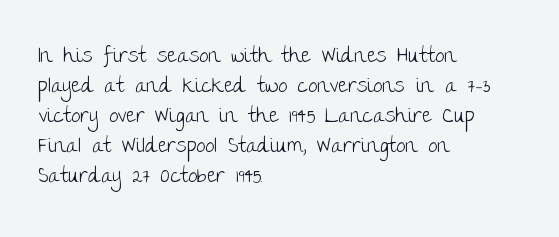
{"italic": "no", "bold": "no", "underline": "no", "align": "left", "line_spacing": "normal", "line_spacing_ratio": 1.43, "letter_spacing": "normal", "letter_spacing_em": 0.0, "glyph_px": 21}
